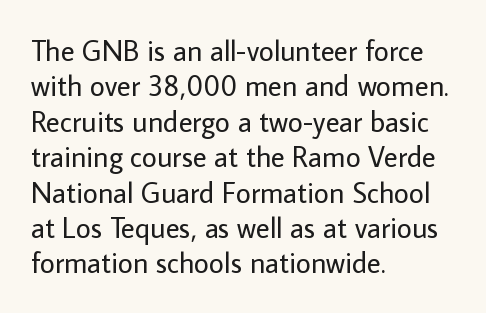
Nope, not italic — everything's standing straight. The letterforms sit shoulder to shoulder at normal distance. No extra ink here — the face is not bold. Check under the words: just untouched page. The text block is weighted toward the left margin, trailing off unevenly rightward. You could not count columns in this text — the font is proportionally spaced.
